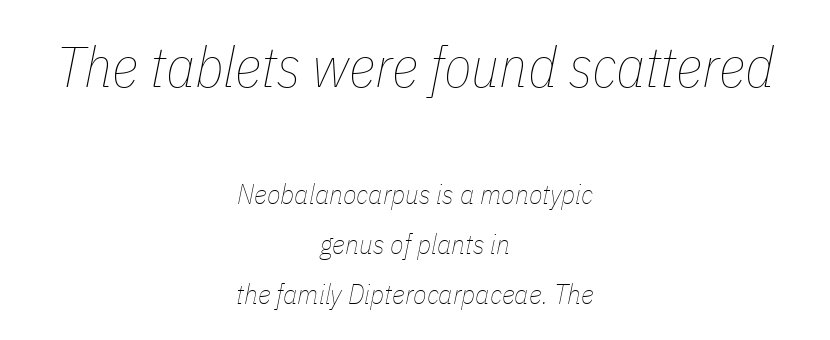
{"italic": "yes", "lean": "right", "slant_degrees": 11, "bold": "no", "weight": "thin", "width": "condensed", "stroke_contrast": "low", "x_height": "medium", "monospaced": "no", "underline": "no", "align": "center", "line_spacing_ratio": 1.78, "letter_spacing": "normal", "letter_spacing_em": 0.0, "larger_block": "first", "size_ratio": 2.04, "glyph_px": 57}
